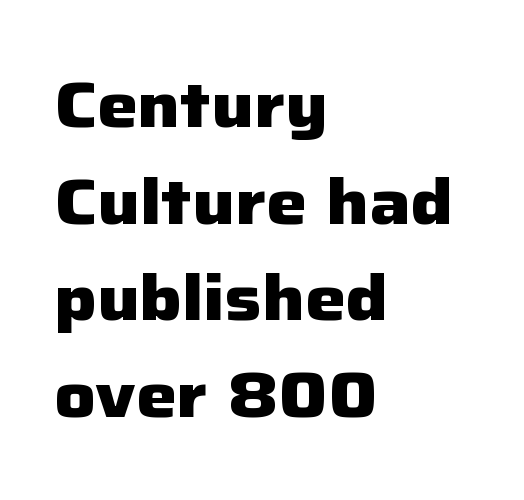
The image shows 64 px heavy sans-serif type, upright; set left-aligned, normal line spacing (1.51x), normal letter spacing, not underlined; low stroke contrast and a medium x-height.
